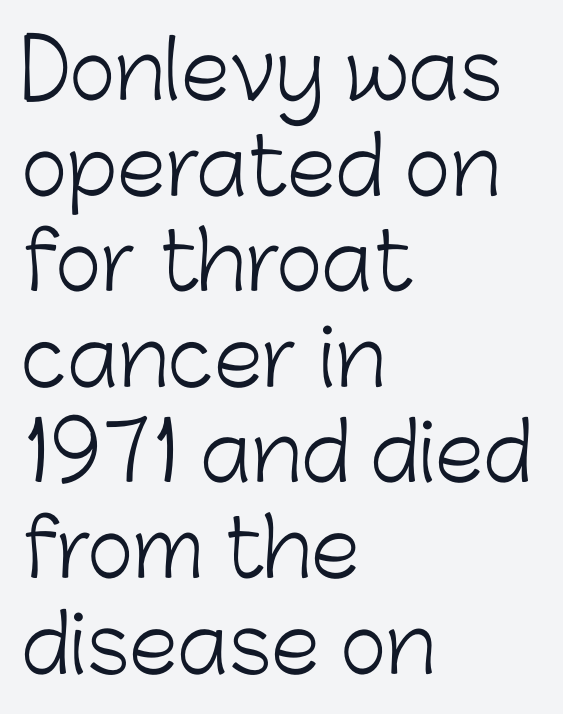
Q: Is the text bold? A: No.
Q: Is the text italic (slanted)? A: No, it is upright.
Q: Is the typeface a serif or a sans-serif typeface? A: Sans-serif.
Q: Is the text underlined? A: No.
Q: How is the paragraph aligned? A: Left-aligned.
Q: Is the spacing between letters normal or unusually wide? A: Normal.
Q: Width (condensed, normal, or wide)? A: Normal.
Q: Stroke contrast? A: Low.
Q: x-height? A: Medium.
Q: Monospaced? A: No.
